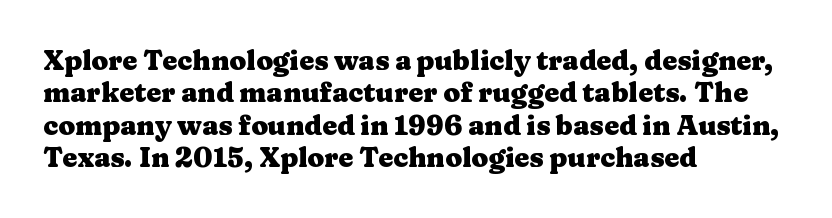
{"italic": "no", "bold": "yes", "underline": "no", "align": "left", "line_spacing_ratio": 1.2, "letter_spacing": "normal", "letter_spacing_em": 0.0, "glyph_px": 27}
